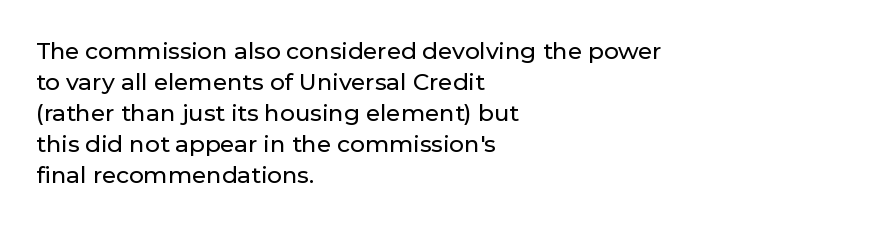
{"italic": "no", "underline": "no", "align": "left", "line_spacing": "normal", "line_spacing_ratio": 1.35, "letter_spacing": "normal", "letter_spacing_em": 0.0, "glyph_px": 23}
